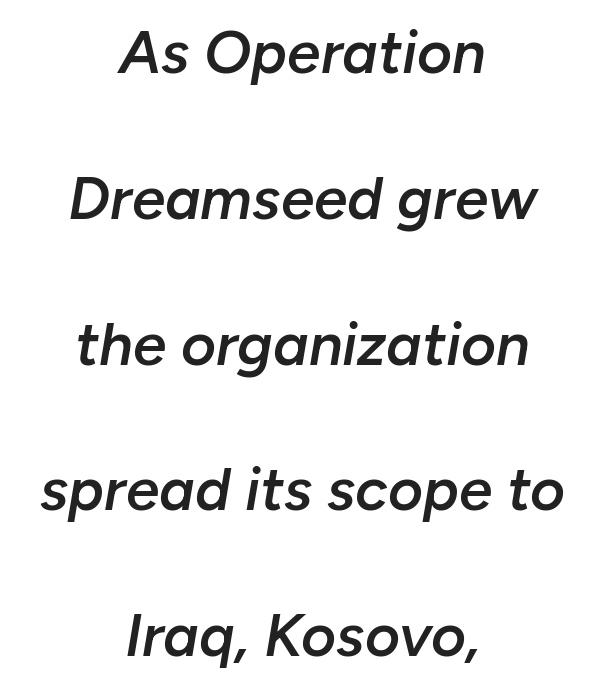
Q: Is the text bold? A: Semi-bold.
Q: Is the text italic (slanted)? A: Yes, it leans right by about 10 degrees.
Q: Is the text underlined? A: No.
Q: How is the paragraph aligned? A: Centered.
Q: Is the spacing between letters normal or unusually wide? A: Normal.
Q: Is the spacing between lines tight, normal or loose? A: Loose.
Q: Width (condensed, normal, or wide)? A: Normal.
Q: Stroke contrast? A: Low.
Q: x-height? A: Medium.
Q: Monospaced? A: No.
